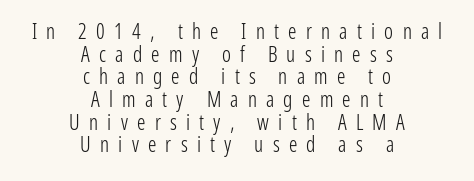
{"italic": "no", "bold": "no", "underline": "no", "align": "center", "line_spacing": "tight", "line_spacing_ratio": 1.08, "letter_spacing": "wide", "letter_spacing_em": 0.44, "glyph_px": 21}
